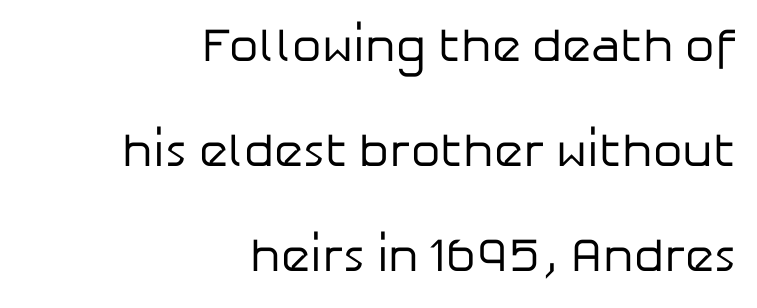
The typography opts for an upright posture over an oblique one. Only glyphs here, with clear space below each row. Spacing verdict: proportional, widths tailored to each character. How would I describe the line gaps? Wide and relaxed. The rendering keeps characters at their native spacing.
